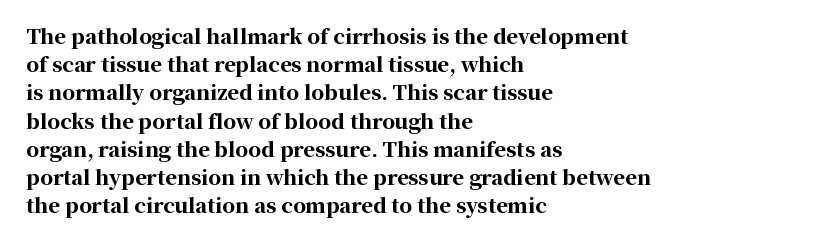
Q: Is the text bold? A: Yes.
Q: Is the text italic (slanted)? A: No, it is upright.
Q: Is the text underlined? A: No.
Q: How is the paragraph aligned? A: Left-aligned.
Q: Is the spacing between letters normal or unusually wide? A: Normal.
Q: Is the spacing between lines tight, normal or loose? A: Normal.
